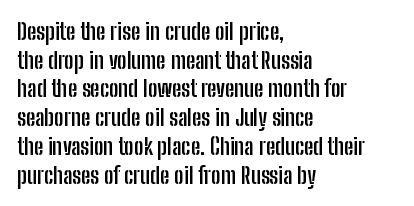
In CSS terms this would be text-align: left. On the weight axis this lands at bold, roughly 700. No word sits above an underline. Regarding leading, the lines here are spaced in the standard way. Quick note: not italic, upright. Glyph-to-glyph distance matches everyday printed text.
